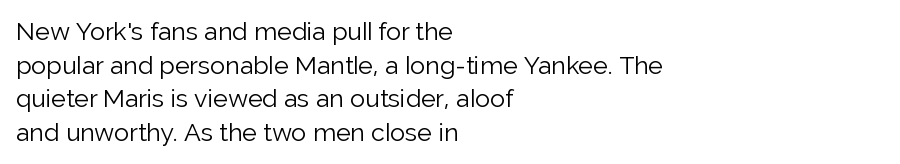
{"italic": "no", "bold": "no", "underline": "no", "align": "left", "line_spacing": "normal", "line_spacing_ratio": 1.35, "letter_spacing": "normal", "letter_spacing_em": 0.0, "glyph_px": 25}
